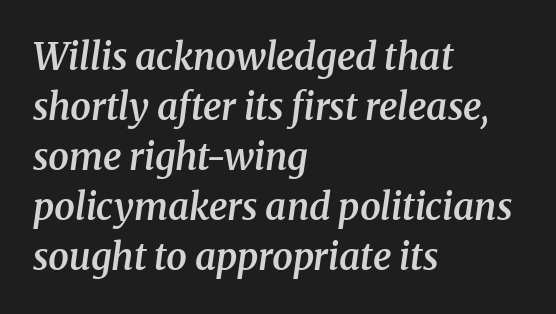
The image shows 37 px semibold serif type, italic (leaning right); set left-aligned, normal line spacing (1.35x), normal letter spacing, not underlined; medium stroke contrast and a medium x-height.
